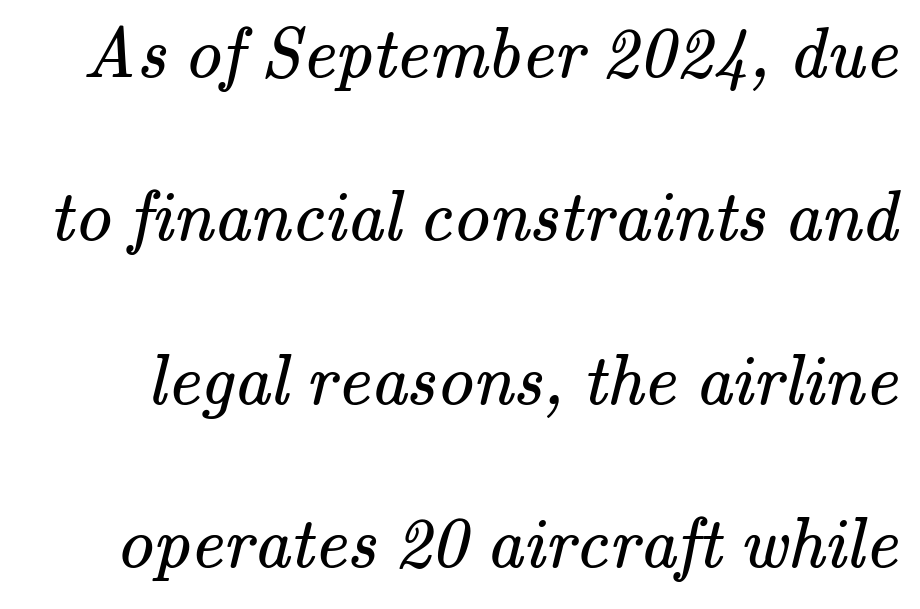
Q: Is the text bold? A: No.
Q: Is the typeface a serif or a sans-serif typeface? A: Serif.
Q: Is the text underlined? A: No.
Q: Is the spacing between letters normal or unusually wide? A: Normal.
Q: Is the spacing between lines tight, normal or loose? A: Loose.
Q: Width (condensed, normal, or wide)? A: Normal.
Q: Stroke contrast? A: Medium.
Q: x-height? A: Small.
Q: Monospaced? A: No.
